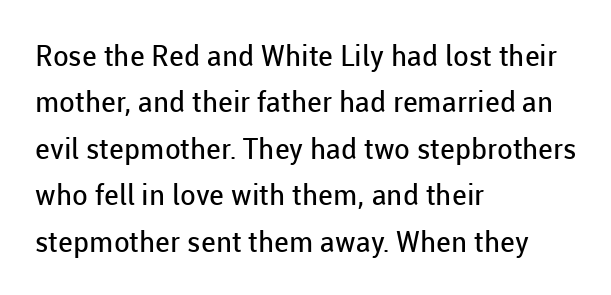
Note: no serifs on the glyphs. Each word holds together tightly as a unit, with standard inter-letter gaps. Casual observation: everything's shoved over to the left. Ordinary non-slanted type is in use. Spacing verdict: proportional, widths tailored to each character. The zone under the glyphs is completely vacant.
